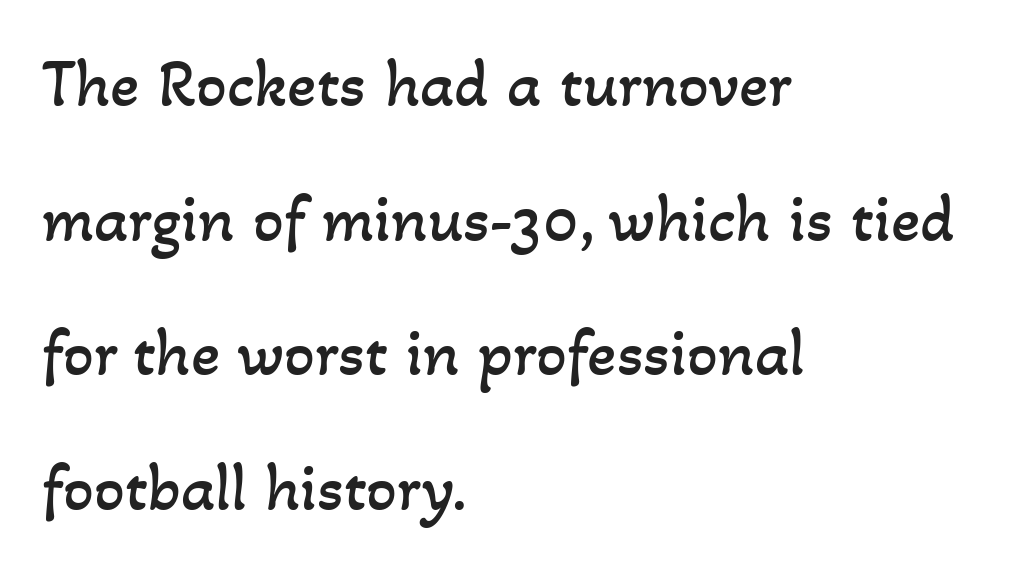
Q: Is the text bold? A: No.
Q: Is the text underlined? A: No.
Q: How is the paragraph aligned? A: Left-aligned.
Q: Is the spacing between letters normal or unusually wide? A: Normal.
Q: Is the spacing between lines tight, normal or loose? A: Loose.
Q: Width (condensed, normal, or wide)? A: Normal.
Q: Stroke contrast? A: Low.
Q: x-height? A: Small.
Q: Monospaced? A: No.
